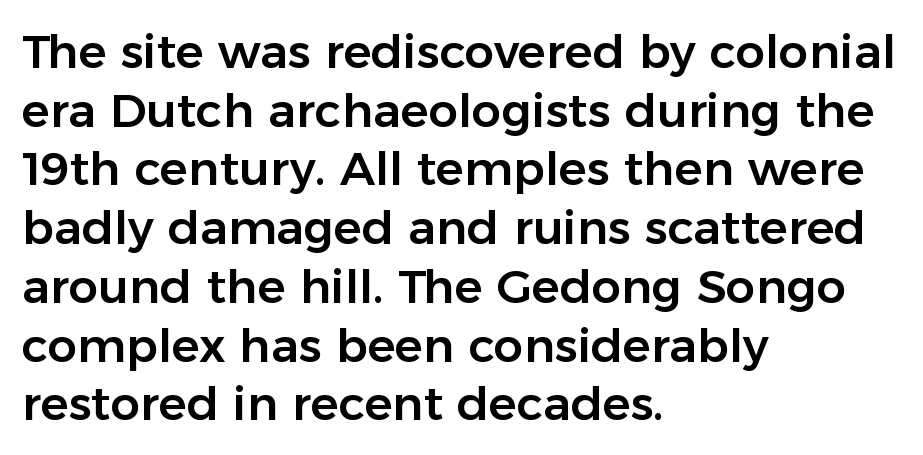
{"serif": "no", "italic": "no", "width": "normal", "stroke_contrast": "low", "x_height": "medium", "monospaced": "no", "underline": "no", "align": "left", "line_spacing": "normal", "line_spacing_ratio": 1.25, "letter_spacing": "normal", "letter_spacing_em": 0.0, "glyph_px": 47}
